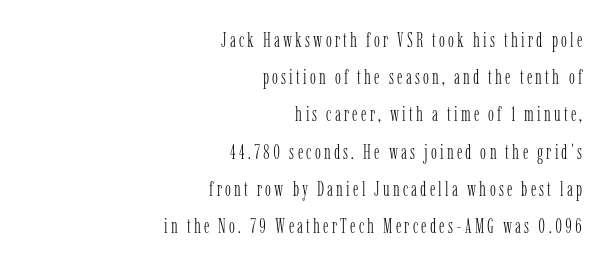
On a weight scale, this lands at 450 or below. If you drew a line through each stem, it would be perfectly vertical. Where is the straight margin? On the right. Check under the words: just untouched page.
